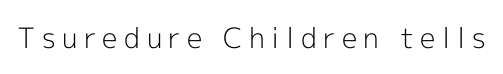
The image shows 28 px light sans-serif type, upright; set unusually wide letter spacing (+0.23 em), not underlined; a medium x-height.
